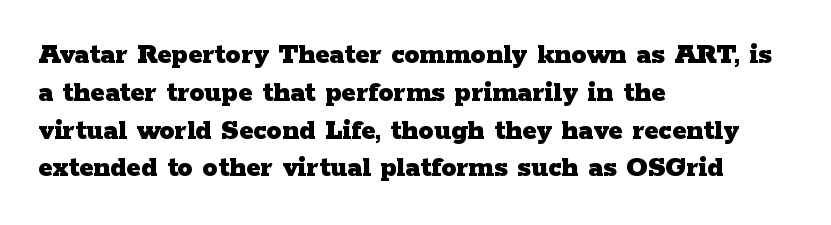
Interline gaps are of average width in this sample. The rendering keeps characters at their native spacing. Type style note: has serifs. In CSS terms this would be text-align: left.
